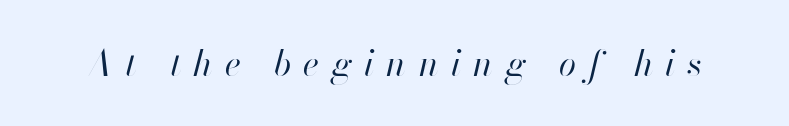
{"italic": "yes", "lean": "right", "slant_degrees": 13, "bold": "no", "weight": "regular", "width": "normal", "stroke_contrast": "high", "x_height": "small", "monospaced": "no", "underline": "no", "letter_spacing": "wide", "letter_spacing_em": 0.35, "glyph_px": 35}
